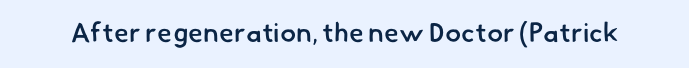
Q: Is the text bold? A: Semi-bold.
Q: Is the text underlined? A: No.
Q: Is the spacing between letters normal or unusually wide? A: Normal.
